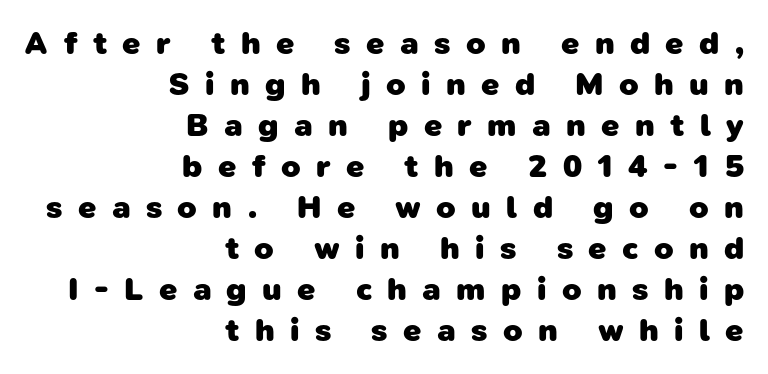
{"serif": "no", "bold": "yes", "weight": "heavy", "width": "normal", "stroke_contrast": "low", "x_height": "medium", "monospaced": "no", "underline": "no", "align": "right", "line_spacing": "normal", "line_spacing_ratio": 1.28, "letter_spacing": "wide", "letter_spacing_em": 0.48, "glyph_px": 32}
